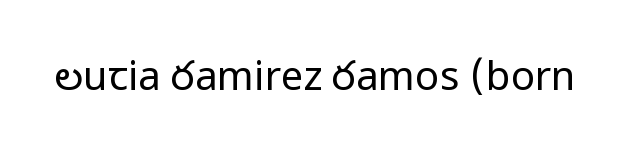
Q: Is the text bold? A: No.
Q: Is the text italic (slanted)? A: No, it is upright.
Q: Is the typeface a serif or a sans-serif typeface? A: Sans-serif.
Q: Is the text underlined? A: No.
Q: Is the spacing between letters normal or unusually wide? A: Normal.
Q: Width (condensed, normal, or wide)? A: Normal.
Q: Stroke contrast? A: Low.
Q: x-height? A: Medium.
Q: Monospaced? A: No.
